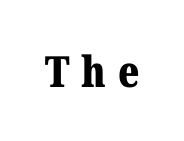
Typographic density is high because the face is bold. Quick note: underline off. Here the glyphs are tracked loosely, breaking word shapes into spaced letters. Note: serifs present on the glyphs. Ascenders rise straight up at ninety degrees.
